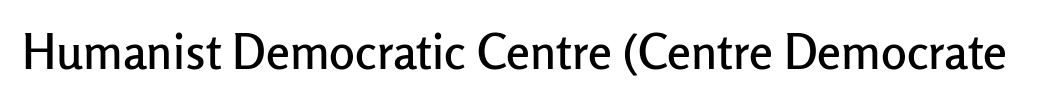
{"serif": "no", "italic": "no", "width": "normal", "stroke_contrast": "low", "x_height": "medium", "monospaced": "no", "underline": "no", "letter_spacing": "normal", "letter_spacing_em": 0.0, "glyph_px": 48}
